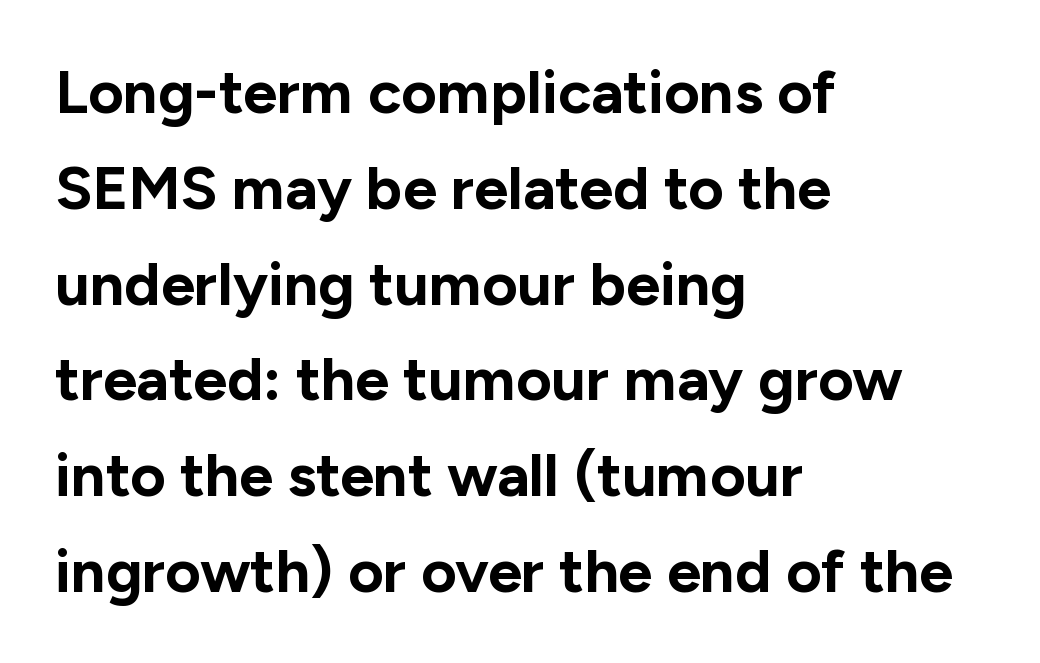
Default kerning and tracking; the words read as compact shapes. Font category for this specimen: sans-serif. Just letters on the line, the space beneath them empty. The passage is arranged the way most books set body copy — flush left. Proportional: the letters do not fall into vertical columns.
